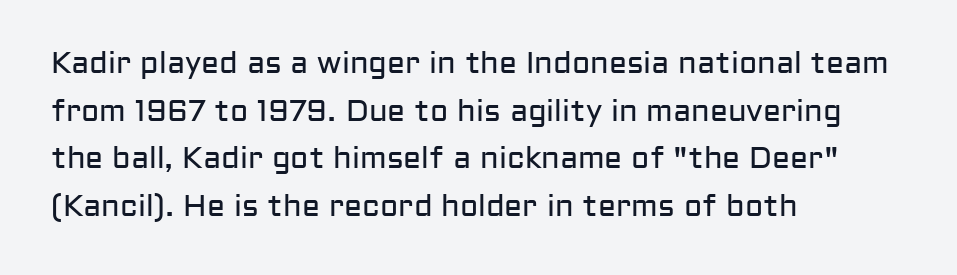
{"serif": "no", "italic": "no", "bold": "no", "weight": "regular", "width": "normal", "stroke_contrast": "low", "x_height": "medium", "monospaced": "no", "underline": "no", "align": "left", "line_spacing": "normal", "line_spacing_ratio": 1.59, "letter_spacing": "normal", "letter_spacing_em": 0.0, "glyph_px": 30}
